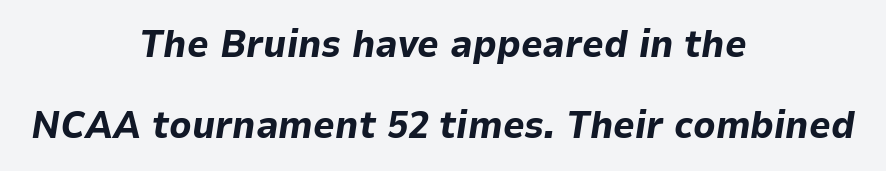
Q: Is the text bold? A: Yes.
Q: Is the text italic (slanted)? A: Yes, it leans right by about 9 degrees.
Q: Is the text underlined? A: No.
Q: How is the paragraph aligned? A: Centered.
Q: Is the spacing between letters normal or unusually wide? A: Normal.
Q: Is the spacing between lines tight, normal or loose? A: Loose.
Q: Width (condensed, normal, or wide)? A: Normal.
Q: Stroke contrast? A: Low.
Q: x-height? A: Medium.
Q: Monospaced? A: No.
